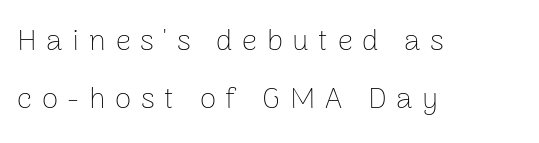
{"serif": "no", "italic": "no", "bold": "no", "weight": "thin", "width": "normal", "stroke_contrast": "low", "x_height": "medium", "monospaced": "no", "underline": "no", "align": "left", "line_spacing": "loose", "line_spacing_ratio": 1.94, "letter_spacing": "wide", "letter_spacing_em": 0.32, "glyph_px": 30}
